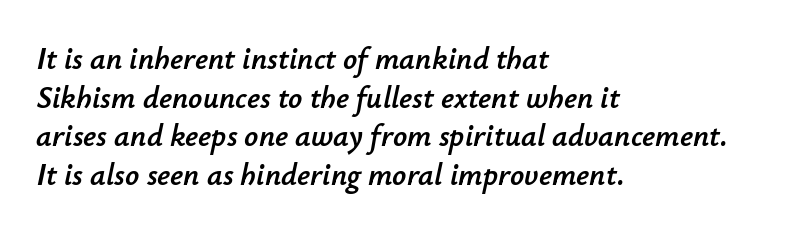
The image shows 31 px text type, italic (leaning right); set left-aligned, normal line spacing (1.25x), normal letter spacing, not underlined; low stroke contrast and a small x-height.
